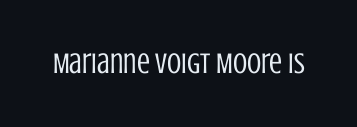
{"serif": "no", "italic": "no", "bold": "no", "weight": "regular", "width": "condensed", "stroke_contrast": "low", "x_height": "large", "monospaced": "no", "underline": "no", "letter_spacing": "normal", "letter_spacing_em": 0.0, "glyph_px": 29}
